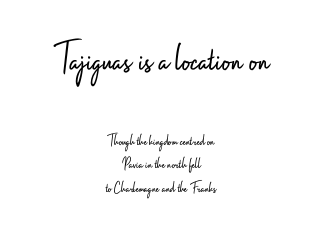
The text was rendered using a sans face with plain stroke endings. Character widths vary here, with narrow letters taking less room than wide ones. A typesetter would call this leading conventional body-copy spacing. Scale decreases going downward across the two blocks. Unmarked baselines from the first word to the last. Is the stroke heavy? The answer is a plain regular-or-lighter.
